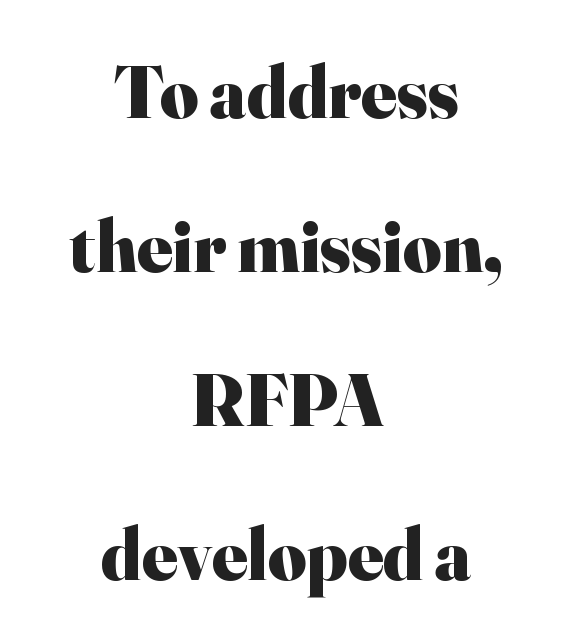
Q: Is the text bold? A: Yes.
Q: Is the text italic (slanted)? A: No, it is upright.
Q: Is the typeface a serif or a sans-serif typeface? A: Serif.
Q: Is the text underlined? A: No.
Q: How is the paragraph aligned? A: Centered.
Q: Is the spacing between letters normal or unusually wide? A: Normal.
Q: Is the spacing between lines tight, normal or loose? A: Loose.
Q: Width (condensed, normal, or wide)? A: Normal.
Q: Stroke contrast? A: High.
Q: x-height? A: Small.
Q: Monospaced? A: No.
